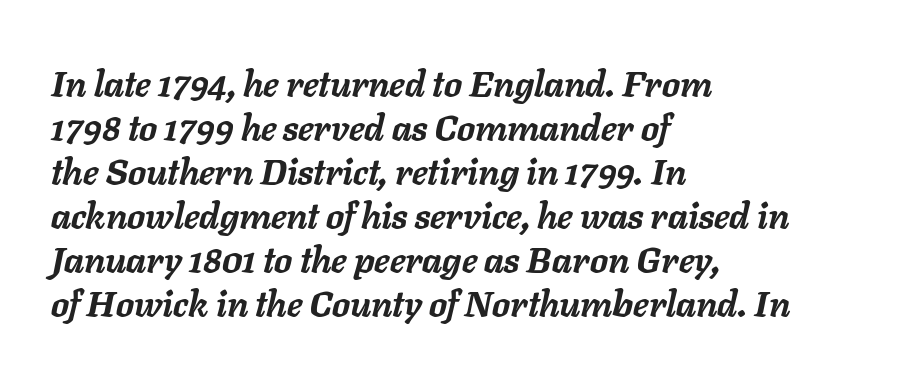
The image shows 36 px semibold type, italic (leaning right); set left-aligned, line spacing 1.22x, normal letter spacing, not underlined; low stroke contrast and a medium x-height.
